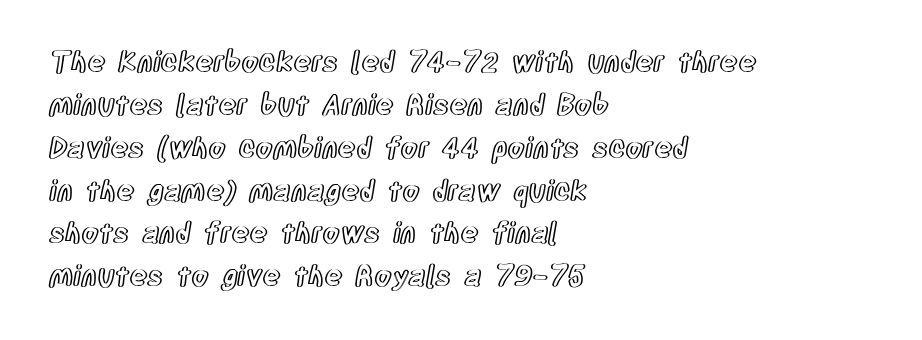
Q: Is the text italic (slanted)? A: Yes.
Q: Is the text underlined? A: No.
Q: How is the paragraph aligned? A: Left-aligned.
Q: Is the spacing between letters normal or unusually wide? A: Normal.
Q: Is the spacing between lines tight, normal or loose? A: Normal.
Q: Width (condensed, normal, or wide)? A: Condensed.
Q: x-height? A: Large.
Q: Monospaced? A: No.
